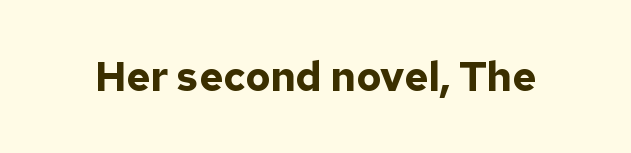
The lettering holds an erect, upright posture throughout. In terms of weight, the rendering is a true, heavy bold. Beneath every word, the page is bare. The type family on display is of the sans-serif kind. Does extra space separate the letters? No, they use regular spacing. Each letter keeps its own natural width here, so spacing adapts to shape.
